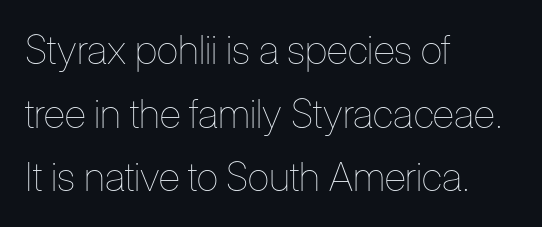
Q: Is the text bold? A: No.
Q: Is the text italic (slanted)? A: No, it is upright.
Q: Is the text underlined? A: No.
Q: How is the paragraph aligned? A: Left-aligned.
Q: Is the spacing between letters normal or unusually wide? A: Normal.
Q: Is the spacing between lines tight, normal or loose? A: Normal.
Q: Width (condensed, normal, or wide)? A: Condensed.
Q: Stroke contrast? A: Low.
Q: x-height? A: Medium.
Q: Monospaced? A: No.
